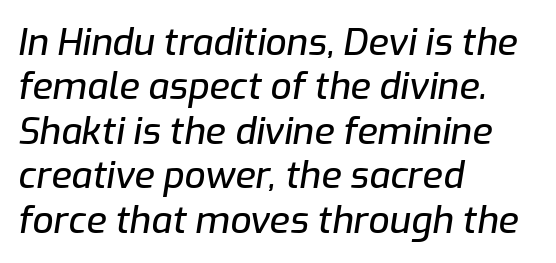
The image shows 37 px text type, italic (leaning right); set left-aligned, line spacing 1.2x, normal letter spacing, not underlined; low stroke contrast and a medium x-height.
